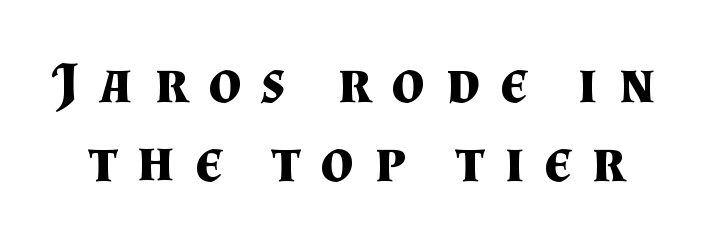
The baseline area is clear. Spacing verdict: proportional, widths tailored to each character. Notice how the stems are strictly vertical — no italics here. The horizontal fit of the characters is loose and conspicuously gappy. Quick note: interline space is typical. Emphasis by weight is at full strength: bold.
